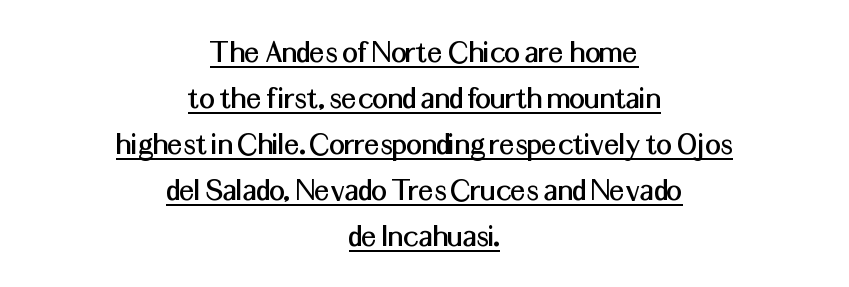
A student would call this center alignment; a typographer would say set centered. Tracking value appears to be zero — textbook default spacing. A continuous stroke trails under the words, as in a hyperlink. I'd call this a sans setting — the letters go barefoot.
